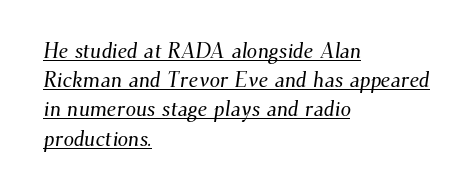
The image shows 21 px text type; set left-aligned, normal line spacing (1.39x), normal letter spacing, underlined.
